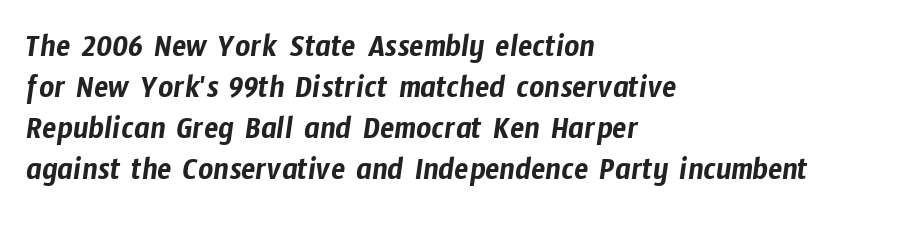
The image shows 33 px condensed sans-serif type; set left-aligned, line spacing 1.24x, normal letter spacing, not underlined; low stroke contrast and a medium x-height.
